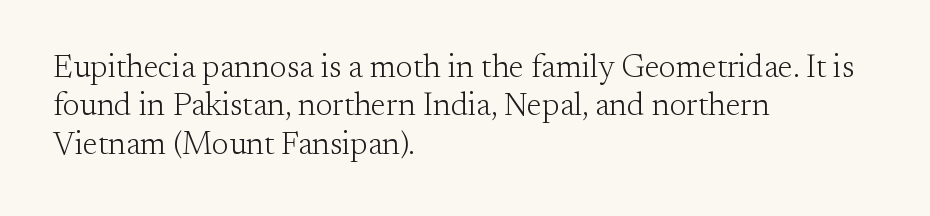
The image shows 32 px light serif type, upright; set left-aligned, line spacing 1.2x, normal letter spacing, not underlined; medium stroke contrast and a small x-height.
